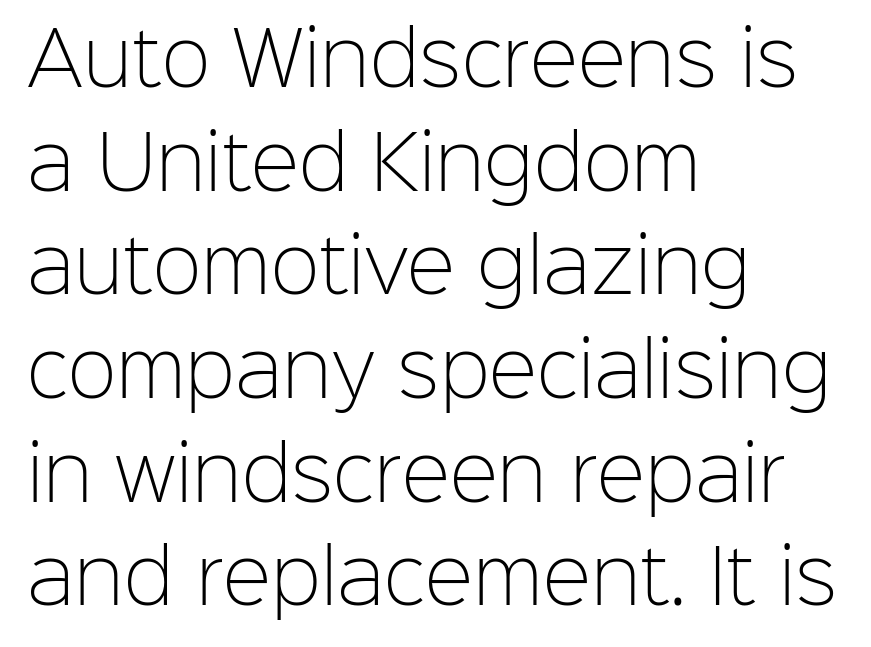
Unlike italic type, these characters show no tilt at all. This sample has the flowing, uneven cadence of proportional lettering. The letters look calm and open, with moderate or lighter stems. Interline gaps are of average width in this sample. Casual observation: everything's shoved over to the left. Nothing unusual about the tracking: characters are spaced as the font intends.
